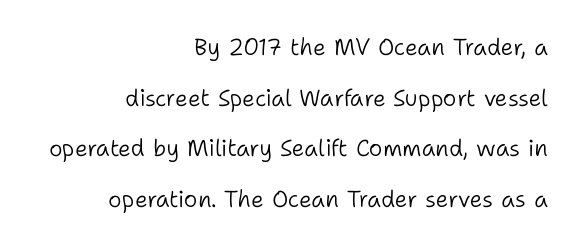
{"italic": "no", "bold": "no", "underline": "no", "align": "right", "line_spacing": "loose", "line_spacing_ratio": 2.2, "letter_spacing": "normal", "letter_spacing_em": 0.0, "glyph_px": 23}
